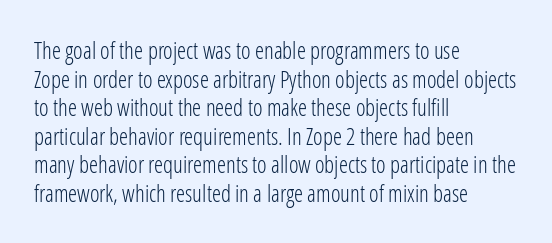
Q: Is the text bold? A: No.
Q: Is the text italic (slanted)? A: No, it is upright.
Q: Is the text underlined? A: No.
Q: How is the paragraph aligned? A: Left-aligned.
Q: Is the spacing between letters normal or unusually wide? A: Normal.
